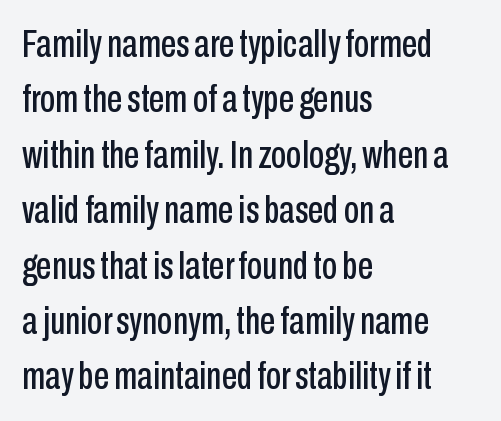
Q: Is the text italic (slanted)? A: No, it is upright.
Q: Is the typeface a serif or a sans-serif typeface? A: Sans-serif.
Q: Is the text underlined? A: No.
Q: How is the paragraph aligned? A: Left-aligned.
Q: Is the spacing between letters normal or unusually wide? A: Normal.
Q: Is the spacing between lines tight, normal or loose? A: Normal.
Q: Width (condensed, normal, or wide)? A: Condensed.
Q: Stroke contrast? A: Low.
Q: x-height? A: Medium.
Q: Monospaced? A: No.
